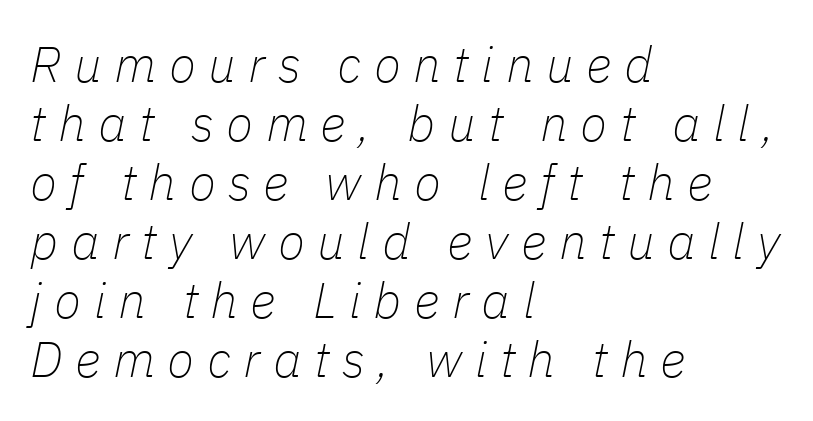
A quiet, ordinary-to-light weight characterises the typeface. The lines in this sample share a left origin and differ only in where they stop. The face used here has a pronounced slope to its letters. Do the characters align in a grid? No, the font is proportional. A typesetter would call this heavily tracked-out type.
